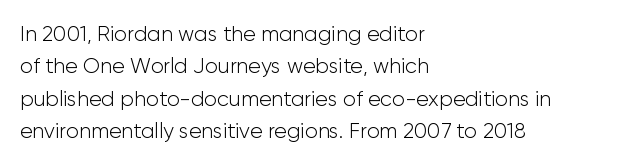
The image shows 21 px text type, upright; set left-aligned, normal line spacing (1.54x), normal letter spacing, not underlined.
